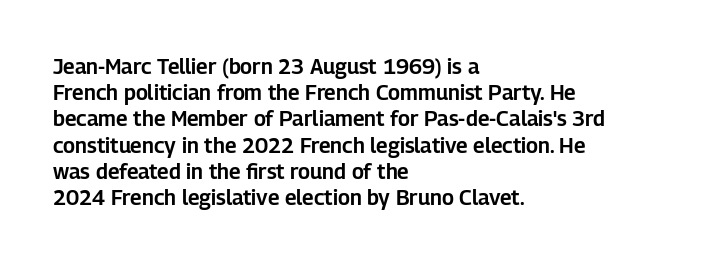
The image shows 21 px text type, upright; set left-aligned, normal line spacing (1.25x), normal letter spacing, not underlined.
